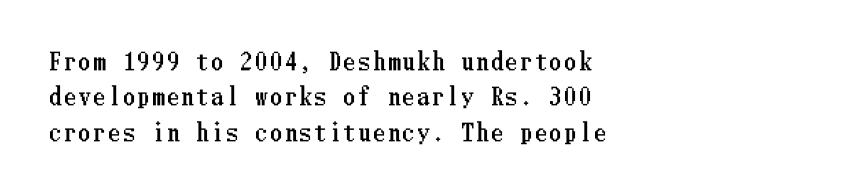
Q: Is the text italic (slanted)? A: No, it is upright.
Q: Is the text underlined? A: No.
Q: How is the paragraph aligned? A: Left-aligned.
Q: Is the spacing between lines tight, normal or loose? A: Normal.
